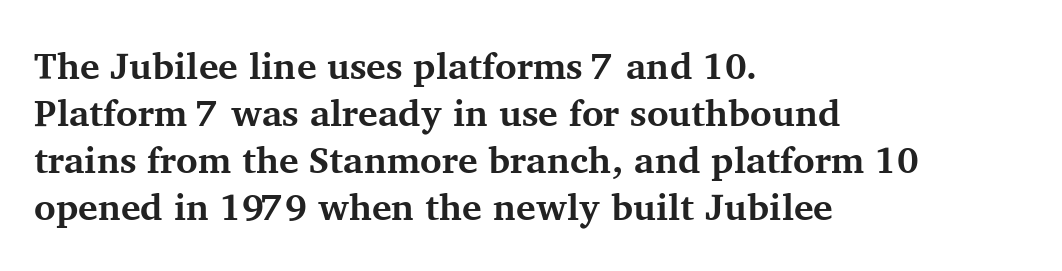
Q: Is the text bold? A: Yes.
Q: Is the text italic (slanted)? A: No, it is upright.
Q: Is the typeface a serif or a sans-serif typeface? A: Serif.
Q: Is the text underlined? A: No.
Q: How is the paragraph aligned? A: Left-aligned.
Q: Is the spacing between letters normal or unusually wide? A: Normal.
Q: Is the spacing between lines tight, normal or loose? A: Normal.
Q: Width (condensed, normal, or wide)? A: Normal.
Q: Stroke contrast? A: Medium.
Q: x-height? A: Medium.
Q: Monospaced? A: No.
